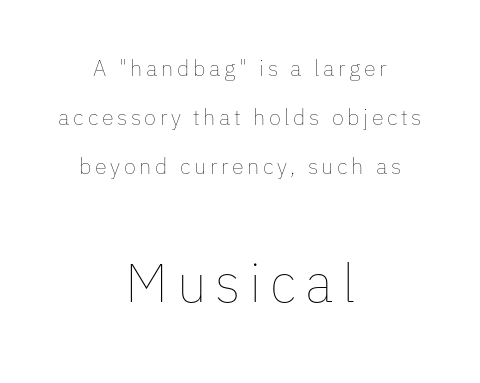
Descenders are the only things crossing below the line. Looks like regular typesetting: each glyph gets only the width it needs. The lines are spread far apart with generous leading. Every stem runs plumb, perpendicular to the baseline. Alignment: centered.
